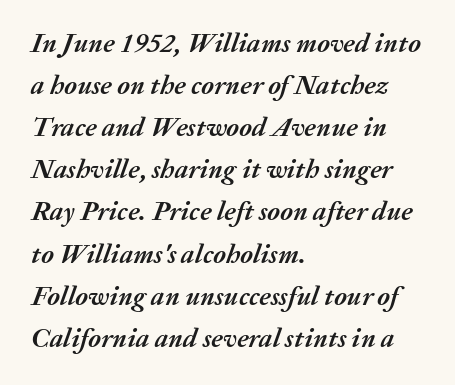
The image shows 27 px bold type, italic (leaning right); set left-aligned, normal line spacing (1.56x), normal letter spacing, not underlined.
